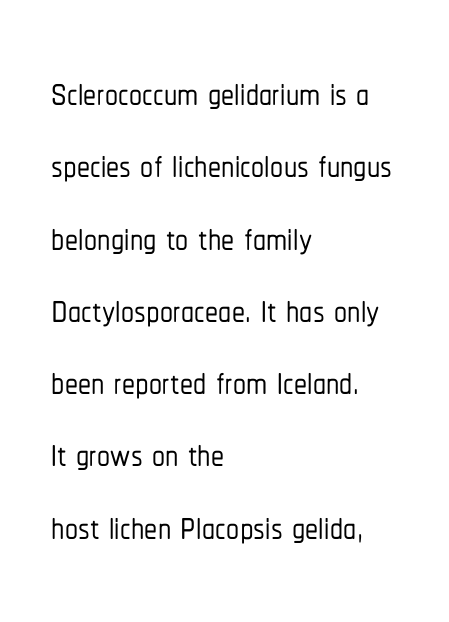
Q: Is the text italic (slanted)? A: No, it is upright.
Q: Is the typeface a serif or a sans-serif typeface? A: Sans-serif.
Q: Is the text underlined? A: No.
Q: How is the paragraph aligned? A: Left-aligned.
Q: Is the spacing between letters normal or unusually wide? A: Normal.
Q: Is the spacing between lines tight, normal or loose? A: Normal.
Q: Width (condensed, normal, or wide)? A: Condensed.
Q: Stroke contrast? A: Low.
Q: x-height? A: Medium.
Q: Monospaced? A: No.
